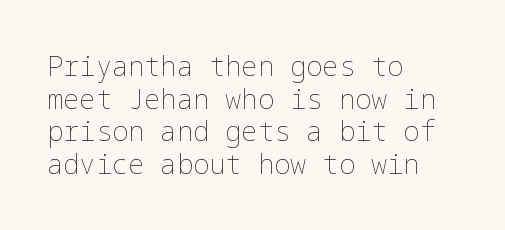
{"italic": "no", "bold": "no", "underline": "no", "align": "left", "line_spacing_ratio": 1.21, "letter_spacing": "normal", "letter_spacing_em": 0.0, "glyph_px": 27}
